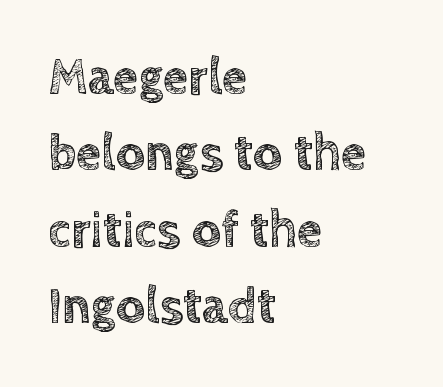
Bare-footed words on every line. This rendering uses left alignment, leaving the right contour irregular. Horizontal bands of white between lines are of average thickness. The letterforms sit shoulder to shoulder at normal distance.
